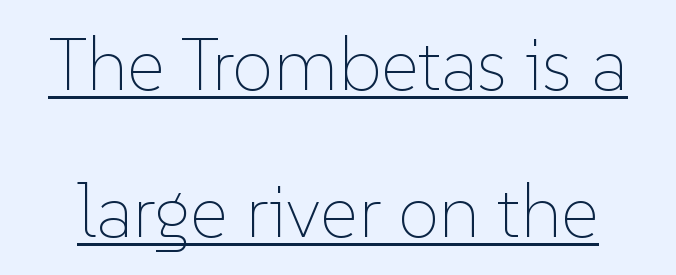
Honestly, the rows look like they've been pulled way apart. Character widths vary here, with narrow letters taking less room than wide ones. Letters have the restrained weight of plain body copy at most. Students, observe the line beneath the letters — that is underlining.
